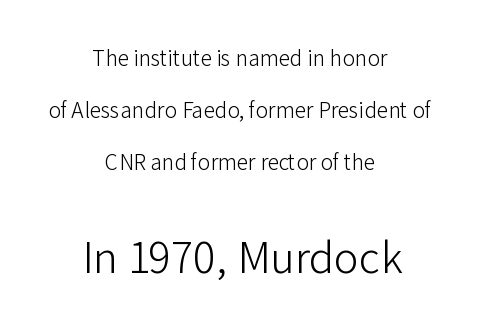
{"serif": "no", "italic": "no", "bold": "no", "weight": "light", "width": "normal", "stroke_contrast": "low", "x_height": "medium", "monospaced": "no", "underline": "no", "align": "center", "line_spacing": "loose", "line_spacing_ratio": 2.47, "letter_spacing": "normal", "letter_spacing_em": 0.0, "larger_block": "second", "size_ratio": 2.0, "glyph_px": 42}
